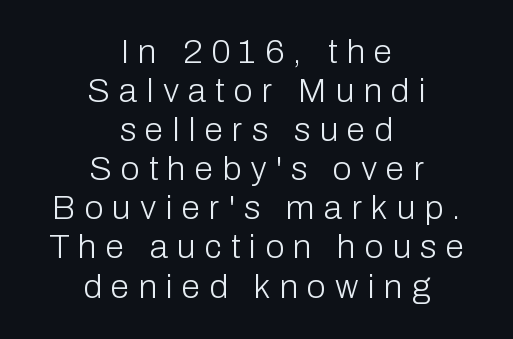
The image shows 34 px light sans-serif type, upright; set centered, tight line spacing (1.15x), unusually wide letter spacing (+0.27 em), not underlined; low stroke contrast and a medium x-height.
